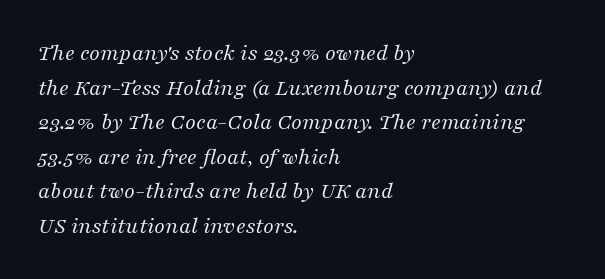
Q: Is the text bold? A: No.
Q: Is the text italic (slanted)? A: Yes, it leans right by about 16 degrees.
Q: Is the text underlined? A: No.
Q: How is the paragraph aligned? A: Left-aligned.
Q: Is the spacing between letters normal or unusually wide? A: Normal.
Q: Is the spacing between lines tight, normal or loose? A: Normal.
